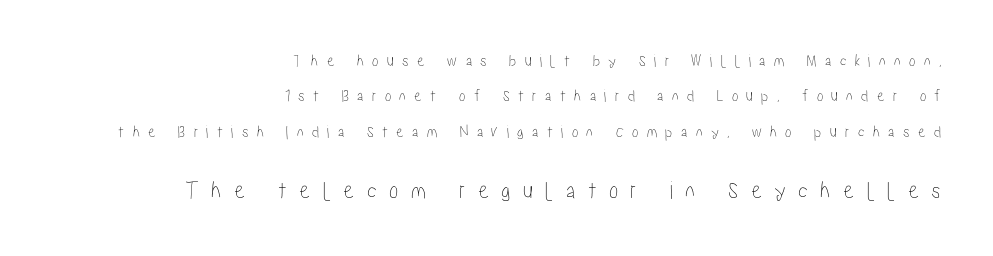
This sample trades compactness for vertical openness between lines. One-word summary of the alignment: right. Look at the tracking — it's clearly loosened, letters drifting apart. Is there any slant? The stems are plumb. The zone under the glyphs is completely vacant. Type size steps up from the first block to the second.
